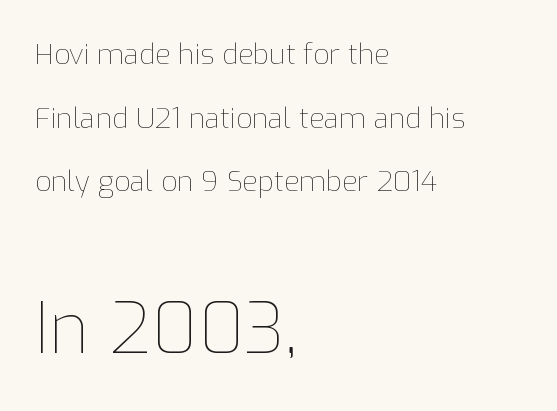
The image shows 70 px thin type, upright; set left-aligned, loose line spacing (2.27x), normal letter spacing, not underlined; the second (bottom) block is 2.5x larger; low stroke contrast and a medium x-height.
